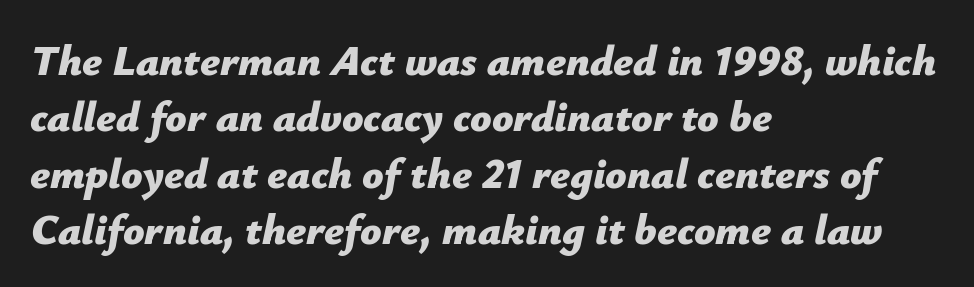
The image shows 42 px bold type, italic (leaning right); set left-aligned, normal line spacing (1.34x), normal letter spacing, not underlined; low stroke contrast and a medium x-height.
